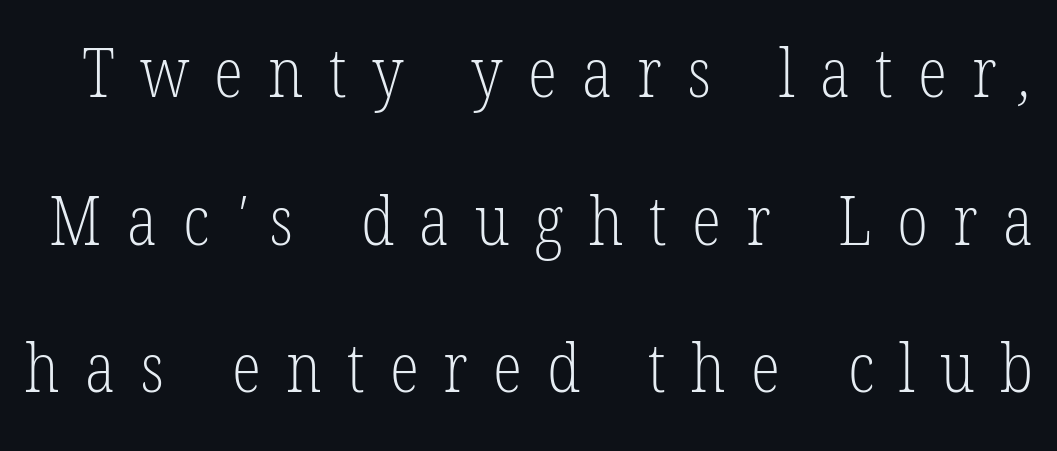
The image shows 68 px light, condensed serif type; set loose line spacing (2.17x), unusually wide letter spacing (+0.37 em), not underlined; low stroke contrast and a medium x-height.
